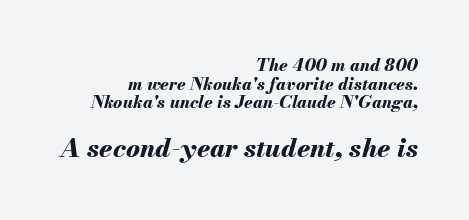
The image shows 26 px bold type, italic (leaning right); set right-aligned, tight line spacing (1.09x), normal letter spacing, not underlined; the second (bottom) block is 1.53x larger.
